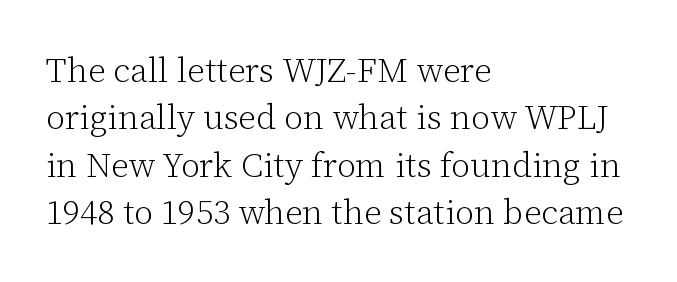
Looks like regular typesetting: each glyph gets only the width it needs. Leftover space on each line is placed entirely after the last word. The weight would be labelled regular, book, light, or lighter still. The vertical gap from one line to the next is medium.
